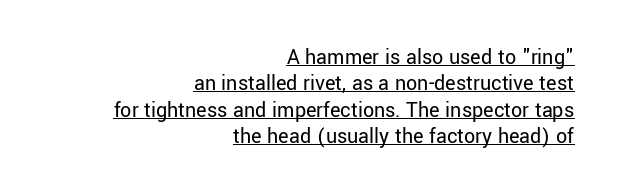
Think standard paragraph weight, or any step lighter than that. Leftover space on each line is placed entirely before the opening word. This rendering features underlined lettering. The line texture is even and compact thanks to regular tracking. This sample uses an upright cut, with every glyph sitting square on the baseline.
